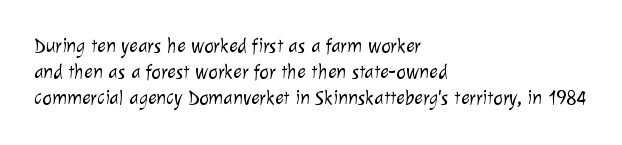
Q: Is the text bold? A: No.
Q: Is the text underlined? A: No.
Q: How is the paragraph aligned? A: Left-aligned.
Q: Is the spacing between letters normal or unusually wide? A: Normal.
Q: Is the spacing between lines tight, normal or loose? A: Normal.
